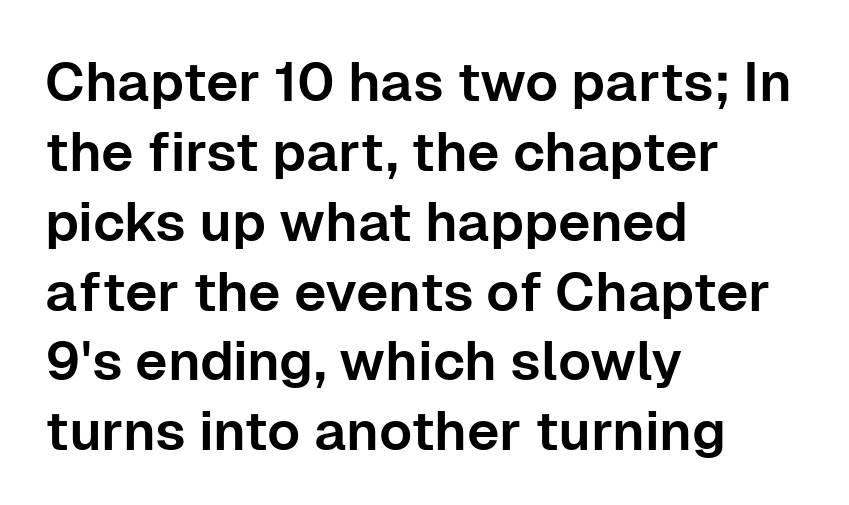
{"serif": "no", "italic": "no", "width": "normal", "stroke_contrast": "low", "x_height": "medium", "monospaced": "no", "underline": "no", "align": "left", "line_spacing": "normal", "line_spacing_ratio": 1.27, "letter_spacing": "normal", "letter_spacing_em": 0.0, "glyph_px": 55}
